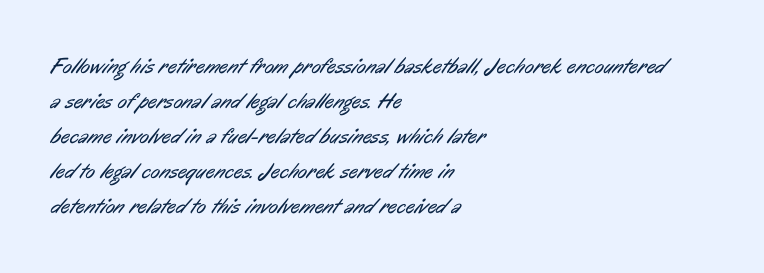
{"bold": "no", "underline": "no", "align": "left", "line_spacing": "normal", "line_spacing_ratio": 1.59, "letter_spacing": "normal", "letter_spacing_em": 0.0, "glyph_px": 22}
